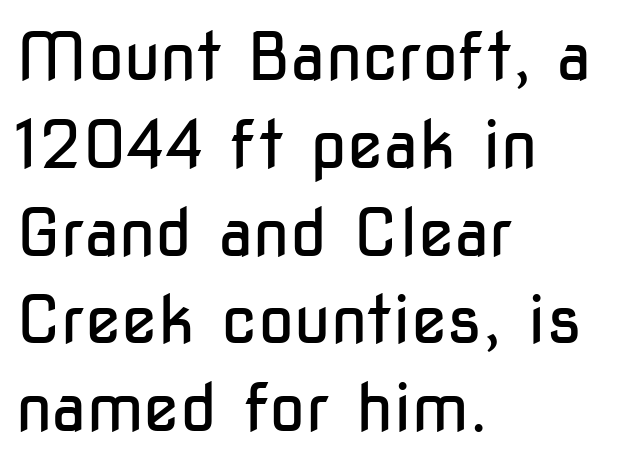
Q: Is the text bold? A: No.
Q: Is the text italic (slanted)? A: No, it is upright.
Q: Is the typeface a serif or a sans-serif typeface? A: Sans-serif.
Q: Is the text underlined? A: No.
Q: How is the paragraph aligned? A: Left-aligned.
Q: Is the spacing between letters normal or unusually wide? A: Normal.
Q: Is the spacing between lines tight, normal or loose? A: Normal.
Q: Width (condensed, normal, or wide)? A: Condensed.
Q: Stroke contrast? A: Low.
Q: x-height? A: Medium.
Q: Monospaced? A: No.
